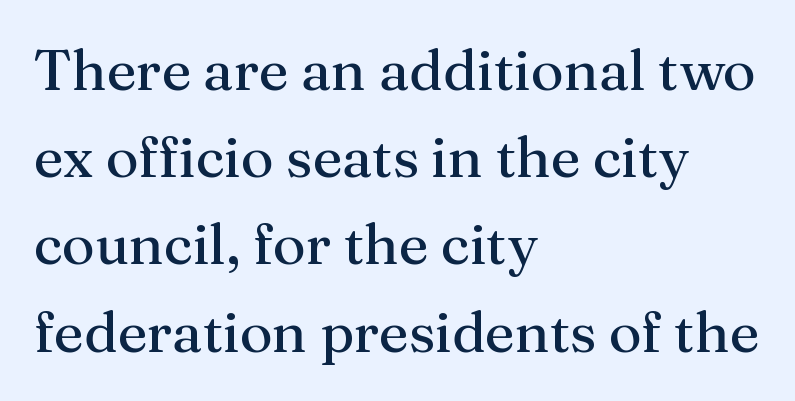
Every stem runs plumb, perpendicular to the baseline. Compared with a centered layout, this one pins lines to the left instead. The cut favours lightness, reaching ordinary text weight at its darkest. These lines are rendered in a variable-pitch font.
